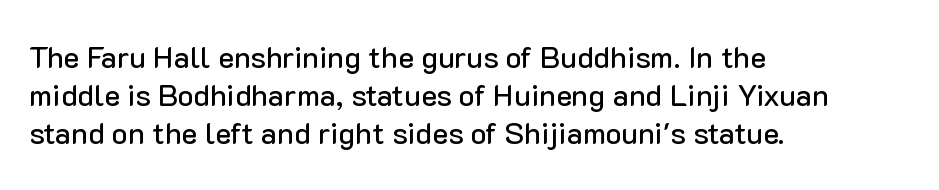
Is the letter spacing exaggerated? No — it looks like the ordinary default. The text block is weighted toward the left margin, trailing off unevenly rightward. Check where the strokes stop: nothing finishes them off — pure sans. If you drew a line through each stem, it would be perfectly vertical. Here the designer chose a conventional face with non-uniform glyph widths. Descenders are the only things crossing below the line.
